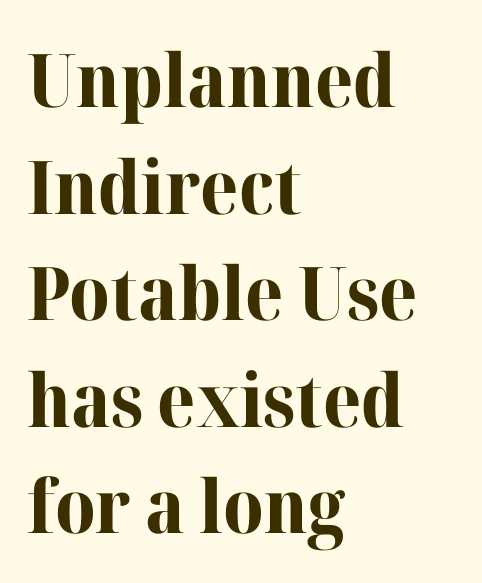
Q: Is the text bold? A: Yes.
Q: Is the text italic (slanted)? A: No, it is upright.
Q: Is the typeface a serif or a sans-serif typeface? A: Serif.
Q: Is the text underlined? A: No.
Q: How is the paragraph aligned? A: Left-aligned.
Q: Is the spacing between letters normal or unusually wide? A: Normal.
Q: Is the spacing between lines tight, normal or loose? A: Normal.
Q: Width (condensed, normal, or wide)? A: Normal.
Q: Stroke contrast? A: High.
Q: x-height? A: Medium.
Q: Monospaced? A: No.
